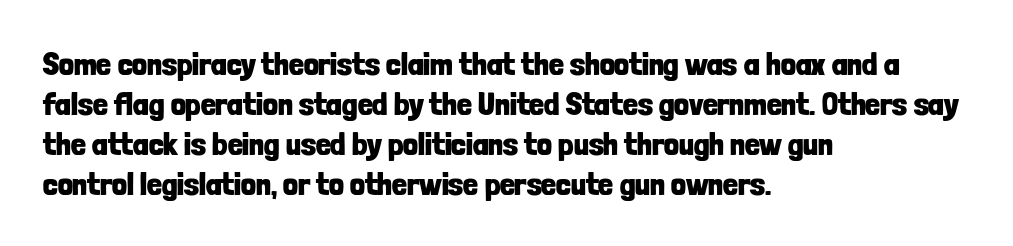
Is the block centered? No — it sits flush against the left margin. No extra tracking has been applied to these lines. Here the designer chose a conventional face with non-uniform glyph widths. This is the regular roman posture of the typeface. Is the type bold? Yes — the strokes are clearly thick and heavy. Each row of text sits above clean, open space.
